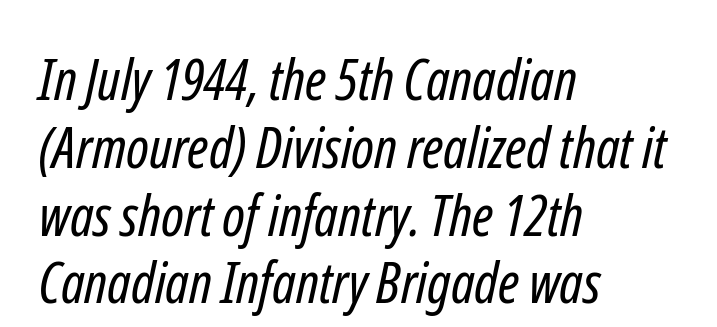
The image shows 57 px regular-weight, condensed sans-serif type; set left-aligned, line spacing 1.19x, normal letter spacing, not underlined; low stroke contrast and a medium x-height.
